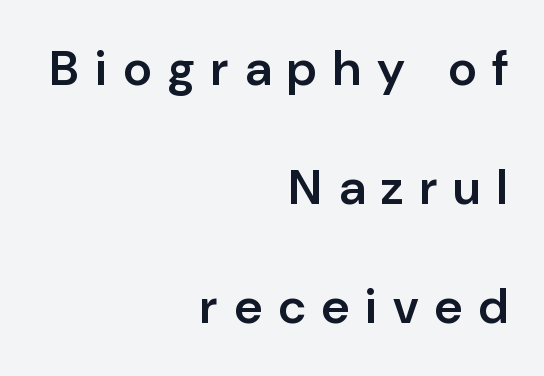
Q: Is the text bold? A: Semi-bold.
Q: Is the text italic (slanted)? A: No, it is upright.
Q: Is the typeface a serif or a sans-serif typeface? A: Sans-serif.
Q: Is the text underlined? A: No.
Q: How is the paragraph aligned? A: Right-aligned.
Q: Is the spacing between letters normal or unusually wide? A: Unusually wide.
Q: Is the spacing between lines tight, normal or loose? A: Loose.
Q: Width (condensed, normal, or wide)? A: Normal.
Q: Stroke contrast? A: Low.
Q: x-height? A: Medium.
Q: Monospaced? A: No.
